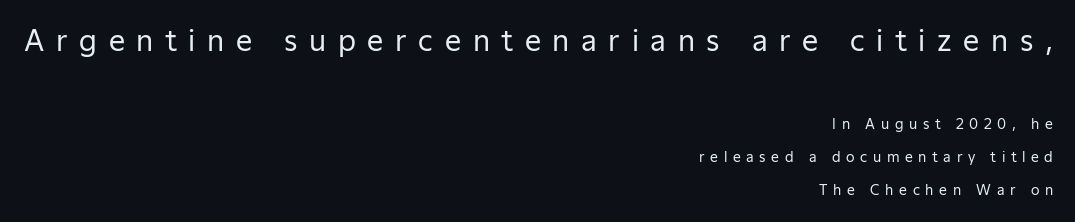
{"serif": "no", "italic": "no", "bold": "no", "weight": "regular", "width": "normal", "stroke_contrast": "low", "x_height": "medium", "monospaced": "no", "underline": "no", "align": "right", "line_spacing": "loose", "line_spacing_ratio": 2.39, "letter_spacing": "wide", "letter_spacing_em": 0.4, "larger_block": "first", "size_ratio": 2.07, "glyph_px": 29}
